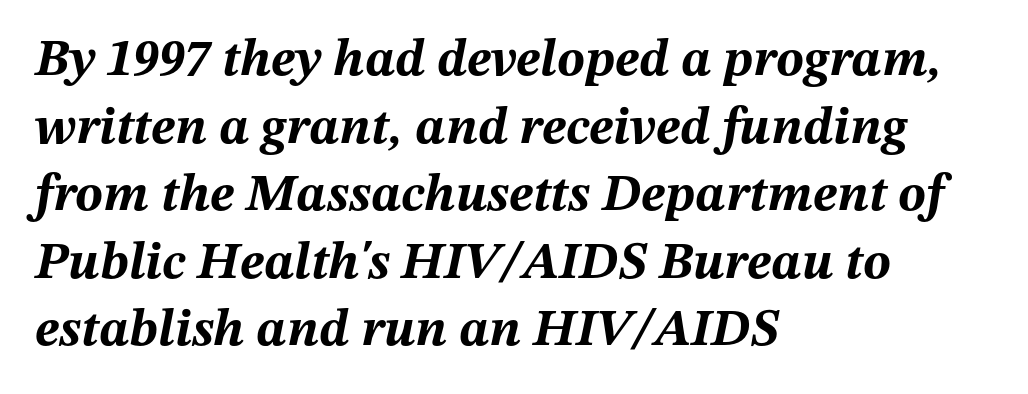
Q: Is the text bold? A: Yes.
Q: Is the text italic (slanted)? A: Yes, it leans right by about 12 degrees.
Q: Is the text underlined? A: No.
Q: How is the paragraph aligned? A: Left-aligned.
Q: Is the spacing between letters normal or unusually wide? A: Normal.
Q: Is the spacing between lines tight, normal or loose? A: Normal.
Q: Width (condensed, normal, or wide)? A: Normal.
Q: Stroke contrast? A: Medium.
Q: x-height? A: Medium.
Q: Monospaced? A: No.
